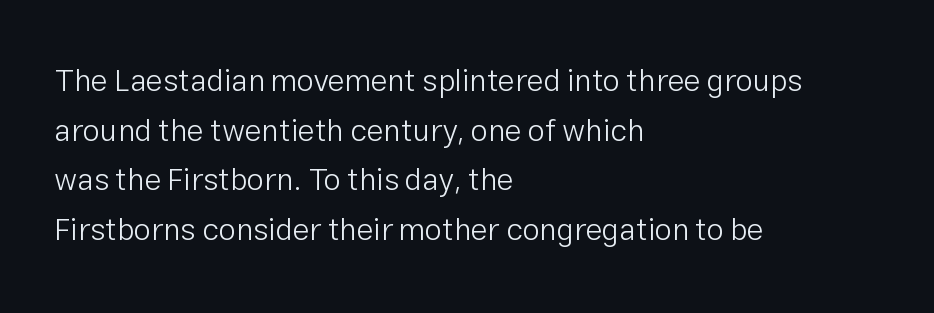
Q: Is the text bold? A: No.
Q: Is the text italic (slanted)? A: No, it is upright.
Q: Is the typeface a serif or a sans-serif typeface? A: Sans-serif.
Q: Is the text underlined? A: No.
Q: How is the paragraph aligned? A: Left-aligned.
Q: Is the spacing between letters normal or unusually wide? A: Normal.
Q: Is the spacing between lines tight, normal or loose? A: Normal.
Q: Width (condensed, normal, or wide)? A: Normal.
Q: Stroke contrast? A: Low.
Q: x-height? A: Medium.
Q: Monospaced? A: No.
